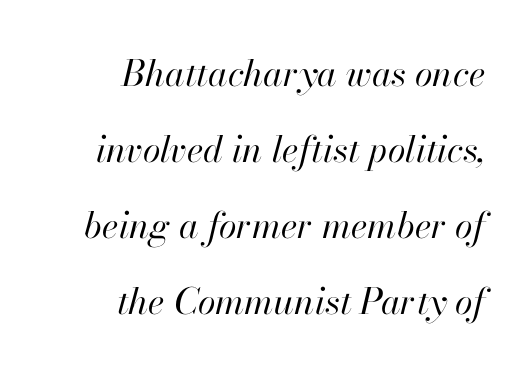
{"italic": "yes", "lean": "right", "slant_degrees": 13, "bold": "no", "weight": "regular", "width": "normal", "stroke_contrast": "high", "x_height": "small", "monospaced": "no", "underline": "no", "align": "right", "line_spacing": "loose", "line_spacing_ratio": 2.11, "letter_spacing": "normal", "letter_spacing_em": 0.0, "glyph_px": 36}
